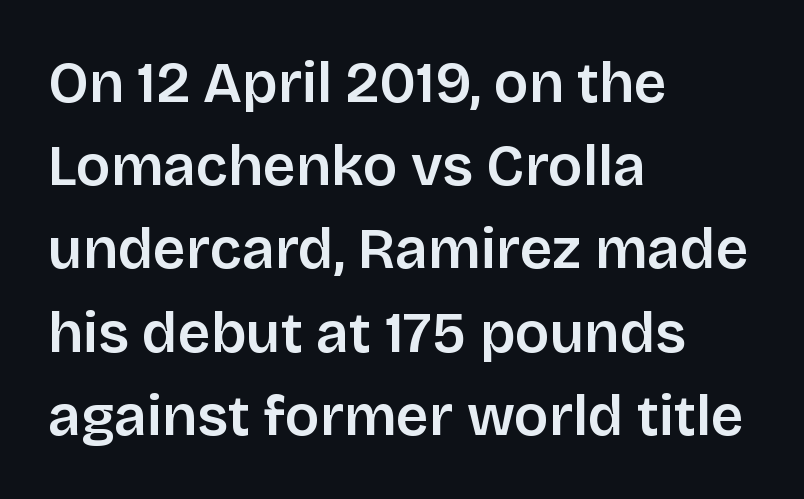
Q: Is the text italic (slanted)? A: No, it is upright.
Q: Is the typeface a serif or a sans-serif typeface? A: Sans-serif.
Q: Is the text underlined? A: No.
Q: How is the paragraph aligned? A: Left-aligned.
Q: Is the spacing between letters normal or unusually wide? A: Normal.
Q: Is the spacing between lines tight, normal or loose? A: Normal.
Q: Width (condensed, normal, or wide)? A: Normal.
Q: Stroke contrast? A: Low.
Q: x-height? A: Large.
Q: Monospaced? A: No.
